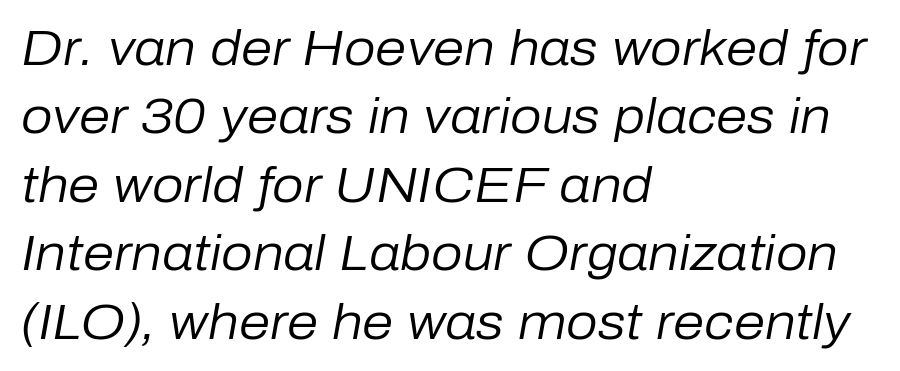
Q: Is the text bold? A: No.
Q: Is the text italic (slanted)? A: Yes, it leans right by about 10 degrees.
Q: Is the text underlined? A: No.
Q: How is the paragraph aligned? A: Left-aligned.
Q: Is the spacing between letters normal or unusually wide? A: Normal.
Q: Is the spacing between lines tight, normal or loose? A: Normal.
Q: Width (condensed, normal, or wide)? A: Normal.
Q: Stroke contrast? A: Low.
Q: x-height? A: Medium.
Q: Monospaced? A: No.
